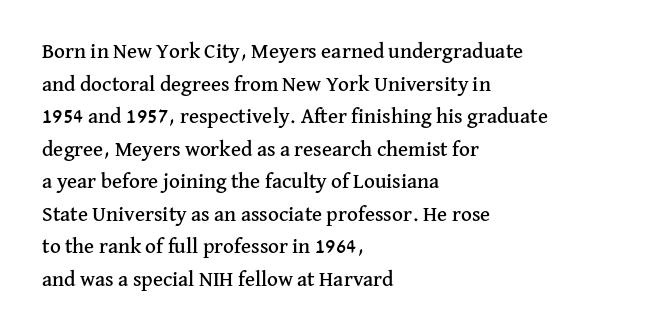
The line-height multiplier appears to be the usual default. Posture: straight, roman, zero tilt. This sample uses plain, unmodified letter spacing. No word sits above an underline.
